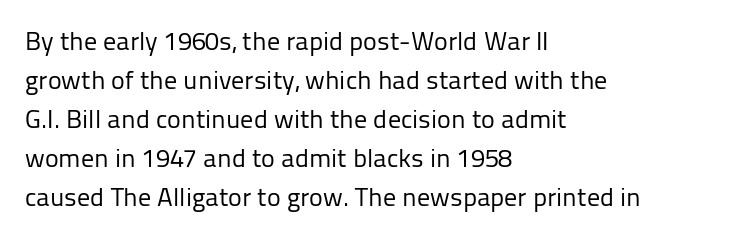
{"italic": "no", "bold": "no", "underline": "no", "align": "left", "line_spacing": "normal", "line_spacing_ratio": 1.5, "letter_spacing": "normal", "letter_spacing_em": 0.0, "glyph_px": 26}
